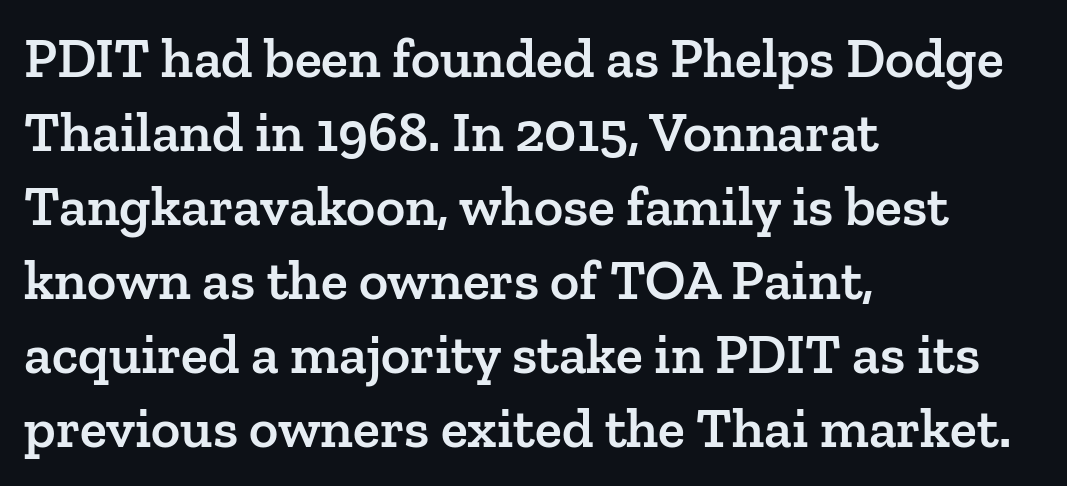
Q: Is the text bold? A: Semi-bold.
Q: Is the text italic (slanted)? A: No, it is upright.
Q: Is the typeface a serif or a sans-serif typeface? A: Serif.
Q: Is the text underlined? A: No.
Q: How is the paragraph aligned? A: Left-aligned.
Q: Is the spacing between letters normal or unusually wide? A: Normal.
Q: Is the spacing between lines tight, normal or loose? A: Normal.
Q: Width (condensed, normal, or wide)? A: Normal.
Q: Stroke contrast? A: Low.
Q: x-height? A: Medium.
Q: Monospaced? A: No.
